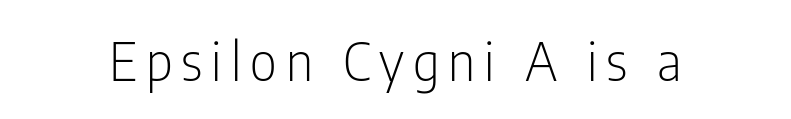
{"serif": "no", "italic": "no", "bold": "no", "weight": "light", "width": "condensed", "stroke_contrast": "low", "x_height": "medium", "monospaced": "no", "underline": "no", "glyph_px": 53}
